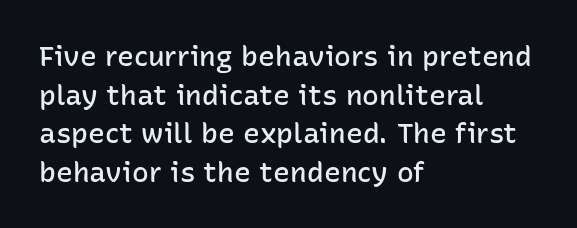
{"serif": "no", "italic": "no", "bold": "semi", "weight": "semibold", "width": "normal", "stroke_contrast": "low", "x_height": "medium", "monospaced": "no", "underline": "no", "align": "left", "line_spacing": "normal", "line_spacing_ratio": 1.38, "letter_spacing": "normal", "letter_spacing_em": 0.0, "glyph_px": 28}
